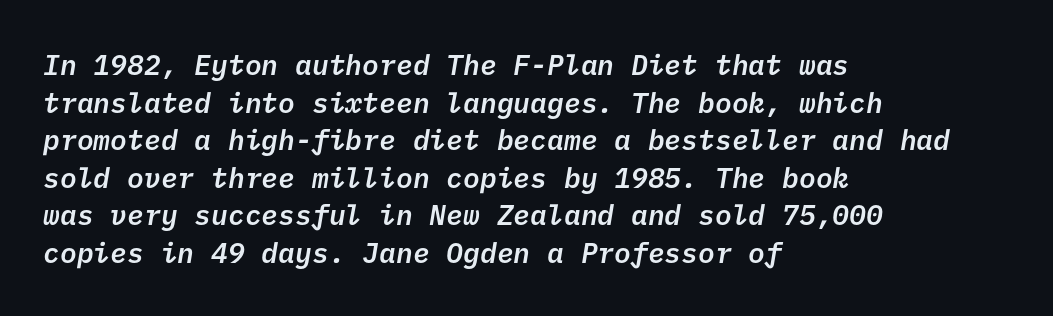
Quick note: underline off. Glyph-to-glyph distance matches everyday printed text. Does the copy run flush right? No — it runs flush left. These lines sit exactly where default settings would place them.
